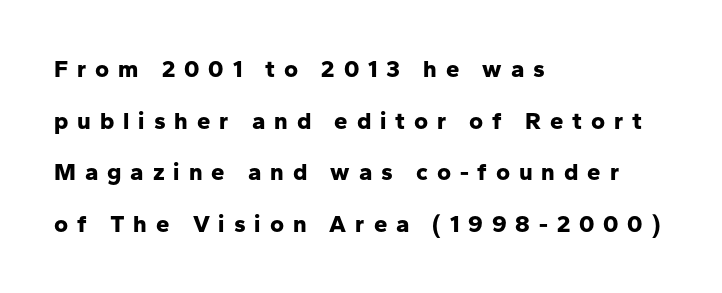
Q: Is the text bold? A: Yes.
Q: Is the text italic (slanted)? A: No, it is upright.
Q: Is the text underlined? A: No.
Q: How is the paragraph aligned? A: Left-aligned.
Q: Is the spacing between letters normal or unusually wide? A: Unusually wide.
Q: Is the spacing between lines tight, normal or loose? A: Loose.
